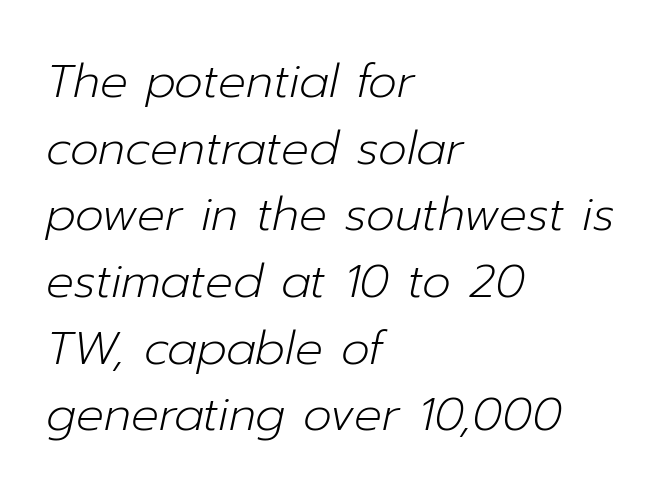
Q: Is the text bold? A: No.
Q: Is the text italic (slanted)? A: Yes, it leans right by about 12 degrees.
Q: Is the text underlined? A: No.
Q: How is the paragraph aligned? A: Left-aligned.
Q: Is the spacing between letters normal or unusually wide? A: Normal.
Q: Is the spacing between lines tight, normal or loose? A: Normal.
Q: Width (condensed, normal, or wide)? A: Normal.
Q: Stroke contrast? A: Low.
Q: x-height? A: Medium.
Q: Monospaced? A: No.
